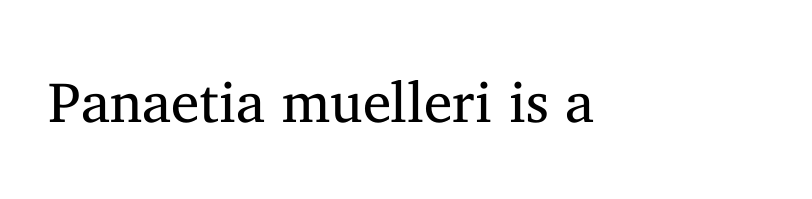
The image shows 57 px regular-weight serif type, upright; set normal letter spacing, not underlined; medium stroke contrast and a medium x-height.
